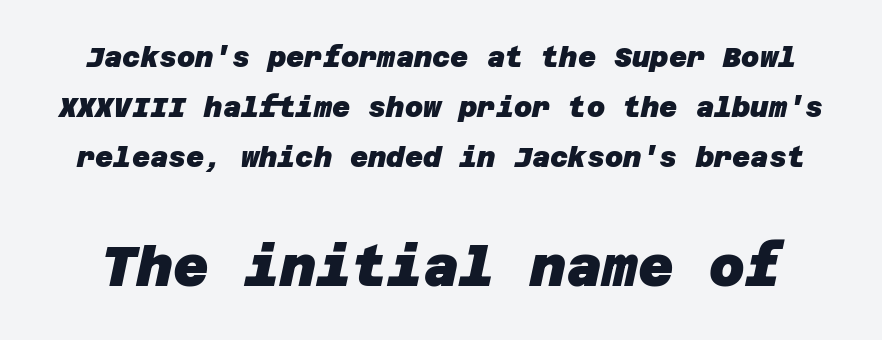
The sample has been set heavy, in full bold. Reading top to bottom, the characters get bigger at the block break. Underline: absent. The passage shown has conventional tracking throughout. This sample uses a sans-serif face.
